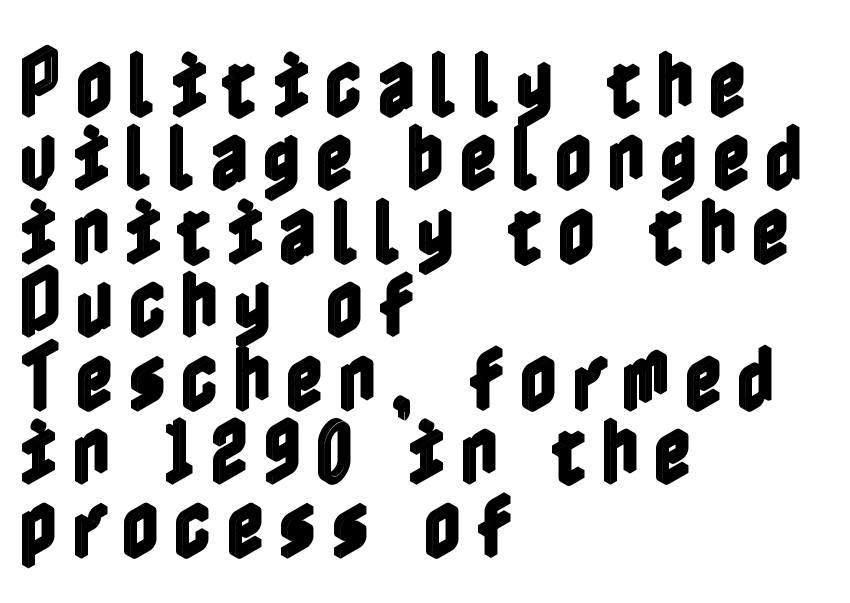
Q: Is the text italic (slanted)? A: No, it is upright.
Q: Is the text underlined? A: No.
Q: How is the paragraph aligned? A: Left-aligned.
Q: Is the spacing between lines tight, normal or loose? A: Tight.
Q: Width (condensed, normal, or wide)? A: Condensed.
Q: x-height? A: Medium.
